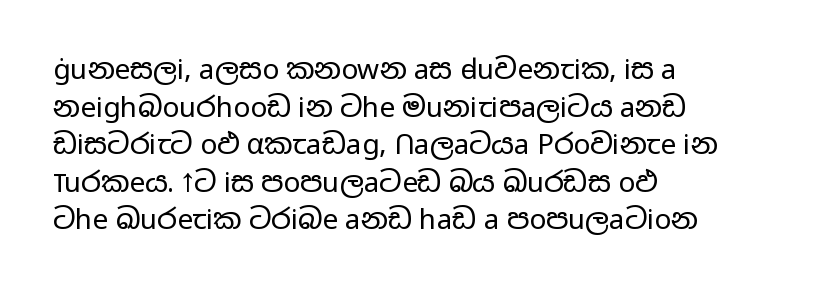
Q: Is the text bold? A: No.
Q: Is the text italic (slanted)? A: No, it is upright.
Q: Is the typeface a serif or a sans-serif typeface? A: Sans-serif.
Q: Is the text underlined? A: No.
Q: How is the paragraph aligned? A: Left-aligned.
Q: Is the spacing between letters normal or unusually wide? A: Normal.
Q: Is the spacing between lines tight, normal or loose? A: Normal.
Q: Width (condensed, normal, or wide)? A: Wide.
Q: Stroke contrast? A: Low.
Q: x-height? A: Medium.
Q: Monospaced? A: No.
